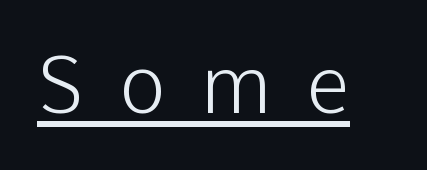
{"serif": "no", "italic": "no", "bold": "no", "weight": "light", "width": "normal", "stroke_contrast": "low", "x_height": "medium", "monospaced": "no", "underline": "yes", "letter_spacing": "wide", "letter_spacing_em": 0.45, "glyph_px": 79}
